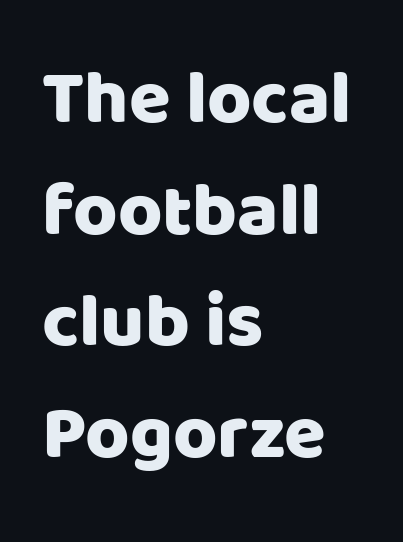
Designer's note — italics off, roman on. All the whitespace from short lines collects on the right. Varying glyph widths throughout — classic text-font behaviour. Observe the ordinary spacing: letters are neighbours, not strangers. The block of text has a typical density, with ordinary space between rows. Nobody drew a line under any word here.
